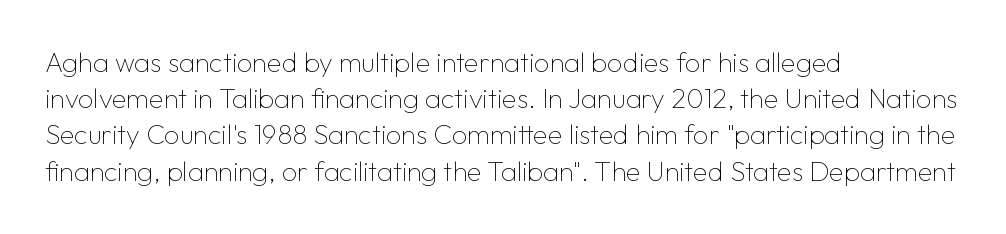
{"italic": "no", "bold": "no", "underline": "no", "align": "left", "line_spacing": "normal", "line_spacing_ratio": 1.34, "letter_spacing": "normal", "letter_spacing_em": 0.0, "glyph_px": 27}
